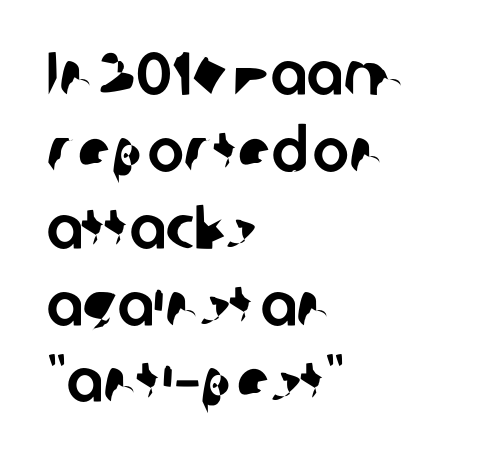
The image shows 61 px sans-serif type; set left-aligned, normal line spacing (1.26x), normal letter spacing, not underlined; low stroke contrast and a medium x-height.
